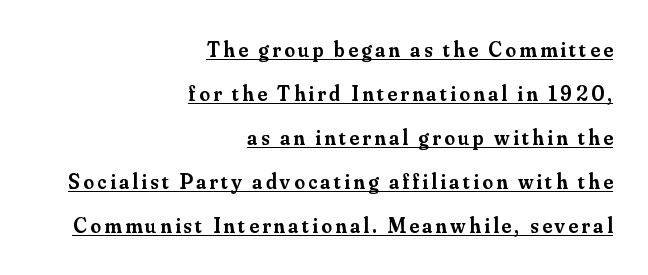
The image shows 21 px text type, upright; set right-aligned, loose line spacing (2.09x), underlined.
